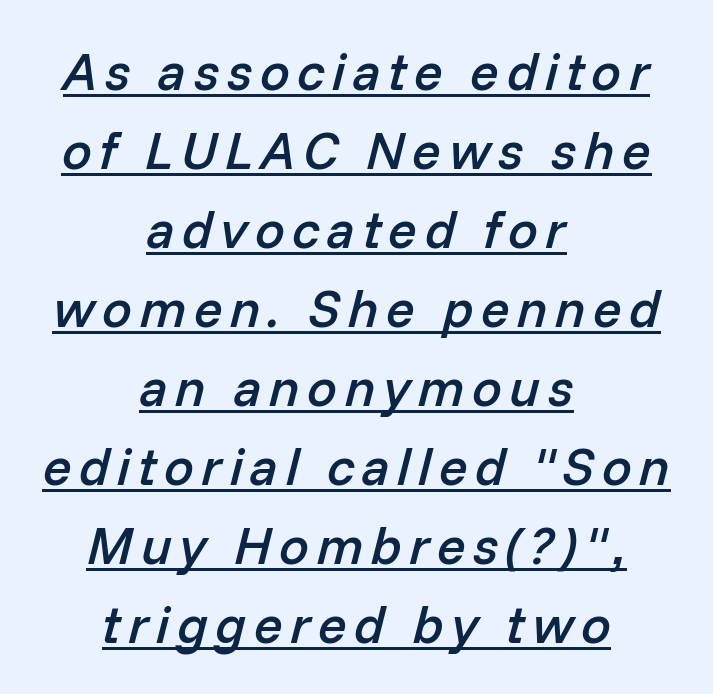
Q: Is the text bold? A: Semi-bold.
Q: Is the text italic (slanted)? A: Yes, it leans right by about 14 degrees.
Q: Is the text underlined? A: Yes.
Q: How is the paragraph aligned? A: Centered.
Q: Is the spacing between lines tight, normal or loose? A: Normal.
Q: Width (condensed, normal, or wide)? A: Normal.
Q: Stroke contrast? A: Low.
Q: x-height? A: Medium.
Q: Monospaced? A: No.
